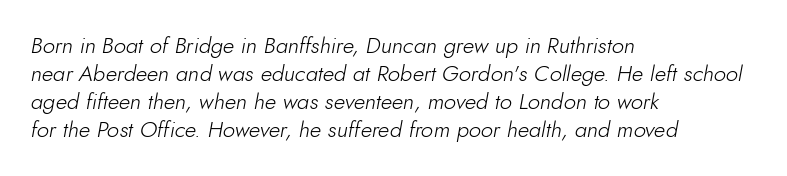
Reading down the column, the eye jumps a familiar distance to each next line. Which margin do the lines hug? The left one — the right edge is uneven. Compared with typical body copy, the letter spacing here is the same. Lines of text with bare space underneath. Vertical stems look standard width or narrower in stroke.
